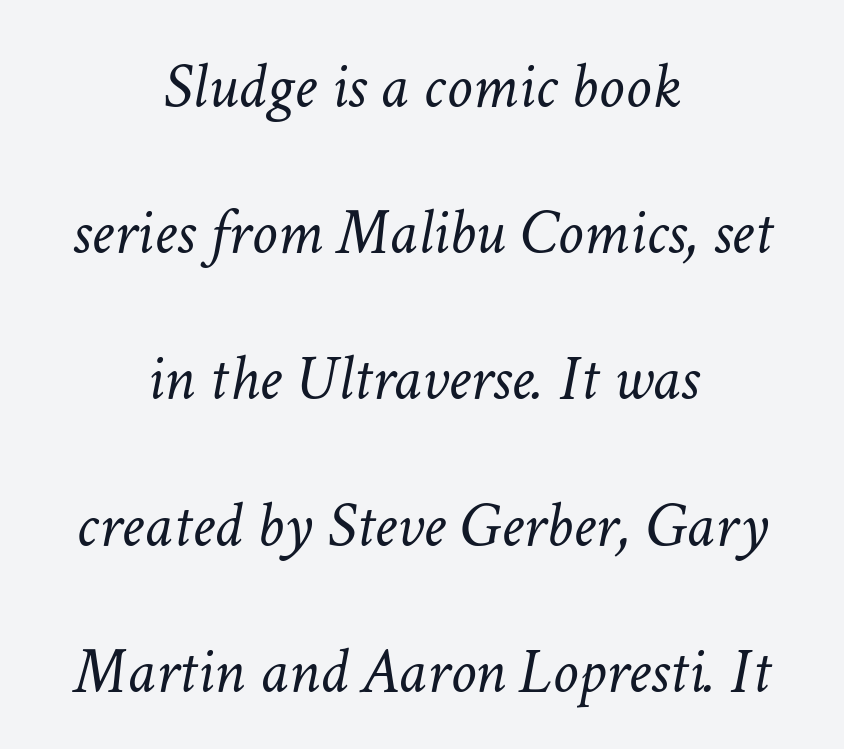
Both edges are ragged and mirror each other, which tells us the setting is centered. Caption: face not bold, strokes unweighted. Nothing unusual about the tracking: characters are spaced as the font intends. The letters are slanted; this is an italic face.
